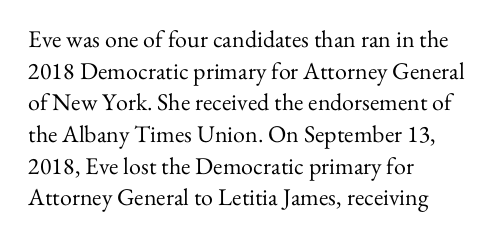
{"italic": "no", "bold": "no", "underline": "no", "align": "left", "line_spacing": "normal", "line_spacing_ratio": 1.32, "letter_spacing": "normal", "letter_spacing_em": 0.0, "glyph_px": 24}
